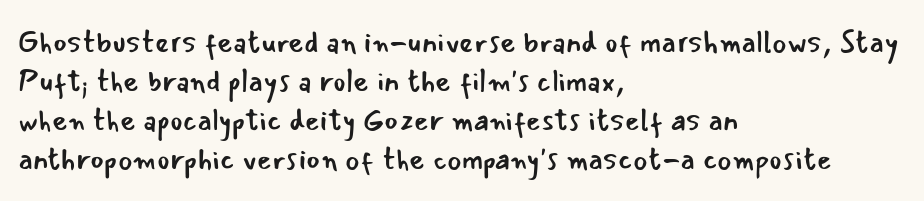
Q: Is the text bold? A: No.
Q: Is the text italic (slanted)? A: No, it is upright.
Q: Is the typeface a serif or a sans-serif typeface? A: Sans-serif.
Q: Is the text underlined? A: No.
Q: How is the paragraph aligned? A: Left-aligned.
Q: Is the spacing between letters normal or unusually wide? A: Normal.
Q: Is the spacing between lines tight, normal or loose? A: Normal.
Q: Width (condensed, normal, or wide)? A: Normal.
Q: Stroke contrast? A: Low.
Q: x-height? A: Small.
Q: Monospaced? A: No.
